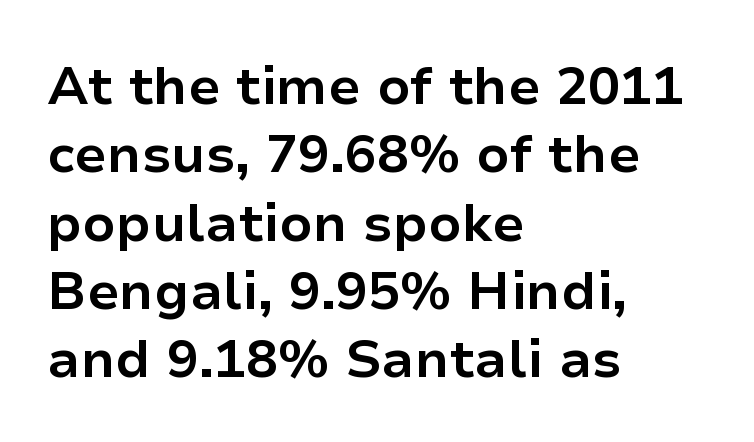
The lines sit at an ordinary, default distance from one another. Looks like regular typesetting: each glyph gets only the width it needs. A typesetter would call this zero additional tracking. Words float on clear page, feet unadorned. Nope, not italic — everything's standing straight.
